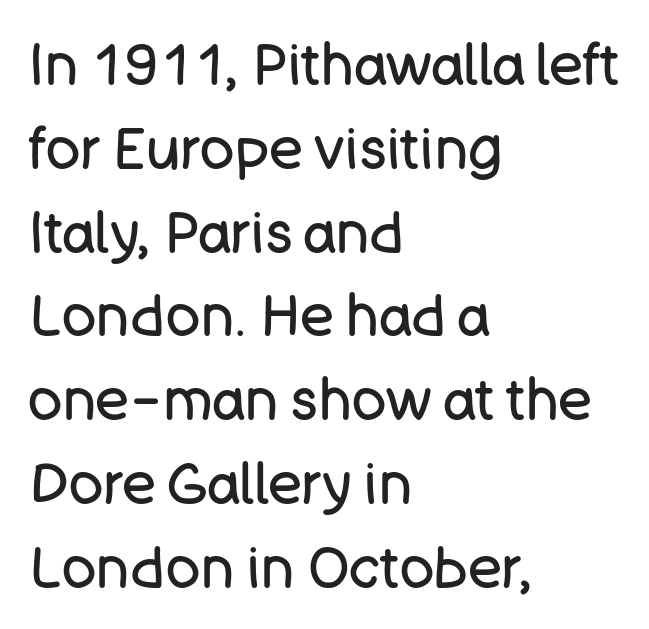
This sample has the flowing, uneven cadence of proportional lettering. Quick note: underline off. This block has exactly the height ordinary leading produces. The lines in this sample share a left origin and differ only in where they stop. The type family on display is of the sans-serif kind. The face used here is rendered with its standard letterfit.
